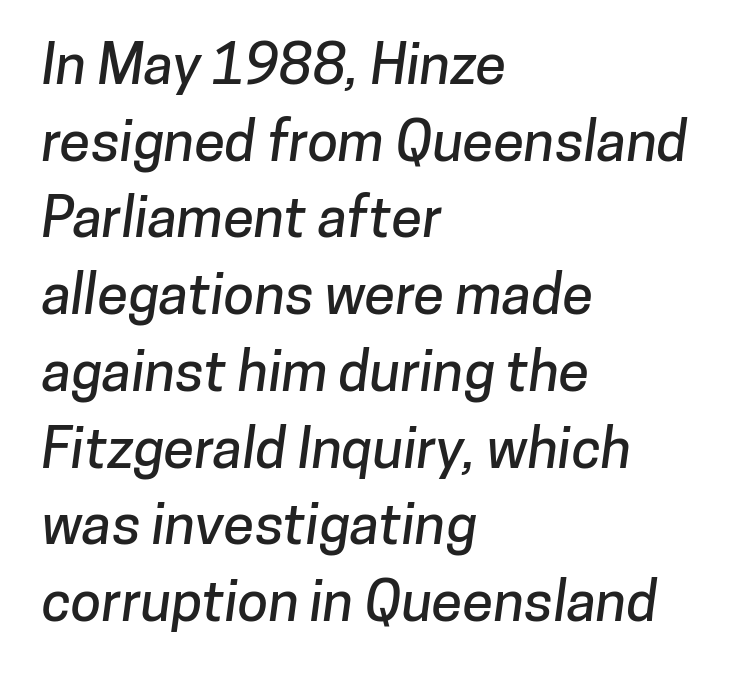
Students, note that the glyphs here touch the page at normal intervals. Note the varied advance widths — an 'i' is clearly narrower than an 'm'. This rendering uses left alignment, leaving the right contour irregular. Clear beneath every line of the passage.
